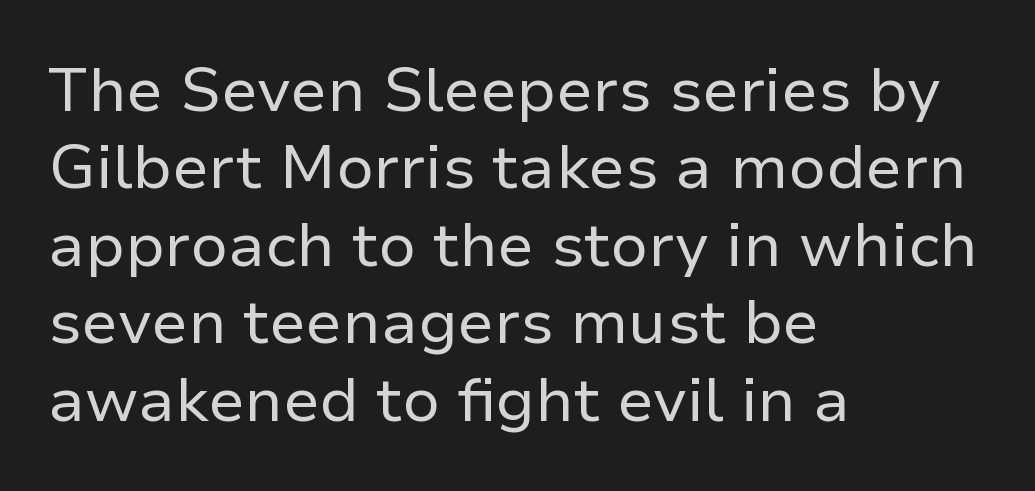
{"serif": "no", "italic": "no", "bold": "no", "weight": "regular", "width": "normal", "stroke_contrast": "low", "x_height": "medium", "monospaced": "no", "underline": "no", "align": "left", "line_spacing": "normal", "line_spacing_ratio": 1.25, "letter_spacing": "normal", "letter_spacing_em": 0.0, "glyph_px": 62}
